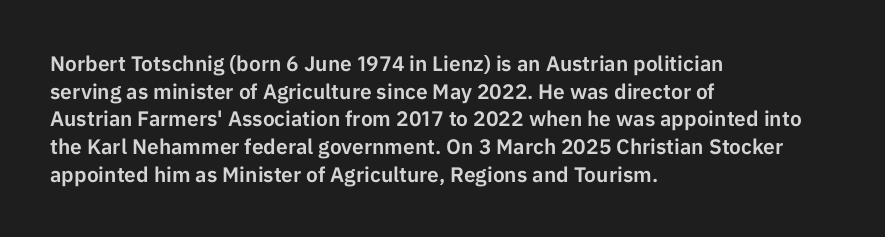
The image shows 21 px text type, upright; set left-aligned, normal line spacing (1.32x), normal letter spacing, not underlined.
